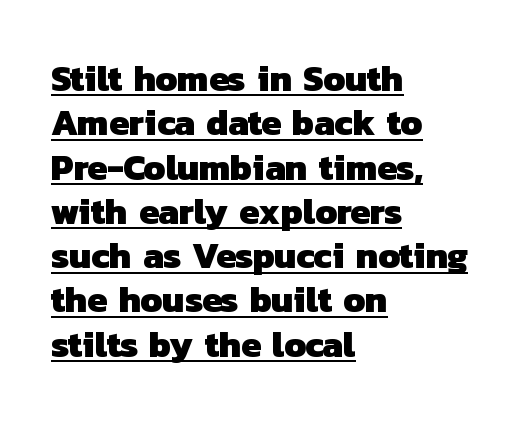
Q: Is the text bold? A: Yes.
Q: Is the typeface a serif or a sans-serif typeface? A: Sans-serif.
Q: Is the text underlined? A: Yes.
Q: How is the paragraph aligned? A: Left-aligned.
Q: Is the spacing between letters normal or unusually wide? A: Normal.
Q: Width (condensed, normal, or wide)? A: Normal.
Q: Stroke contrast? A: Low.
Q: x-height? A: Medium.
Q: Monospaced? A: No.
